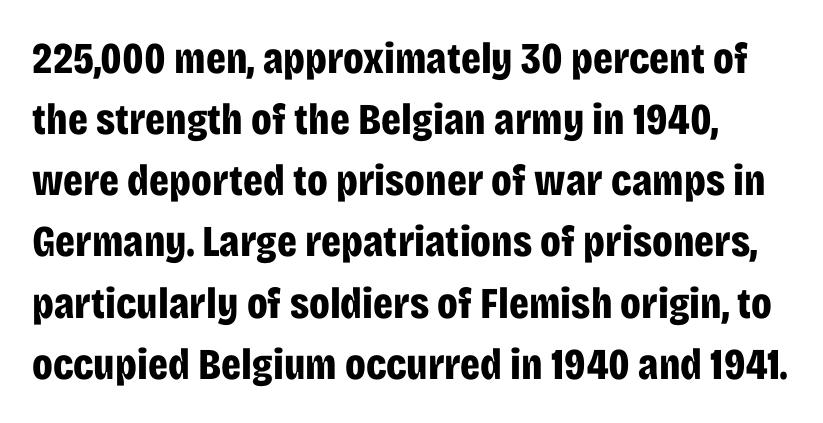
{"serif": "no", "italic": "no", "bold": "yes", "weight": "bold", "width": "condensed", "stroke_contrast": "low", "x_height": "large", "monospaced": "no", "underline": "no", "line_spacing": "normal", "line_spacing_ratio": 1.39, "letter_spacing": "normal", "letter_spacing_em": 0.0, "glyph_px": 44}
